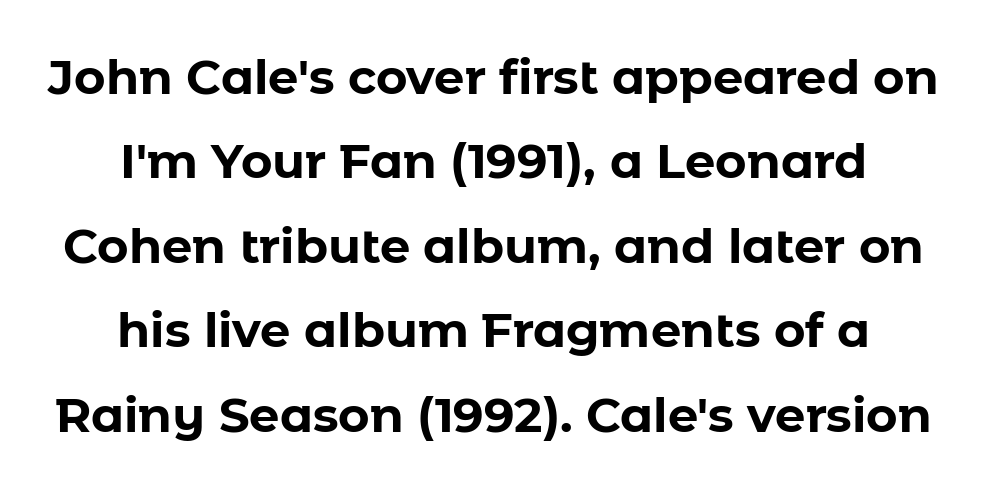
Q: Is the text bold? A: Yes.
Q: Is the text italic (slanted)? A: No, it is upright.
Q: Is the typeface a serif or a sans-serif typeface? A: Sans-serif.
Q: Is the text underlined? A: No.
Q: How is the paragraph aligned? A: Centered.
Q: Is the spacing between letters normal or unusually wide? A: Normal.
Q: Width (condensed, normal, or wide)? A: Normal.
Q: Stroke contrast? A: Low.
Q: x-height? A: Medium.
Q: Monospaced? A: No.
